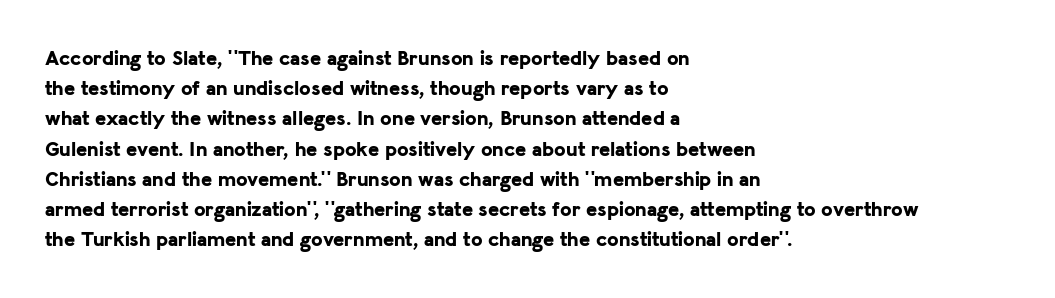
{"italic": "no", "bold": "yes", "underline": "no", "align": "left", "line_spacing": "normal", "line_spacing_ratio": 1.44, "letter_spacing": "normal", "letter_spacing_em": 0.0, "glyph_px": 21}
